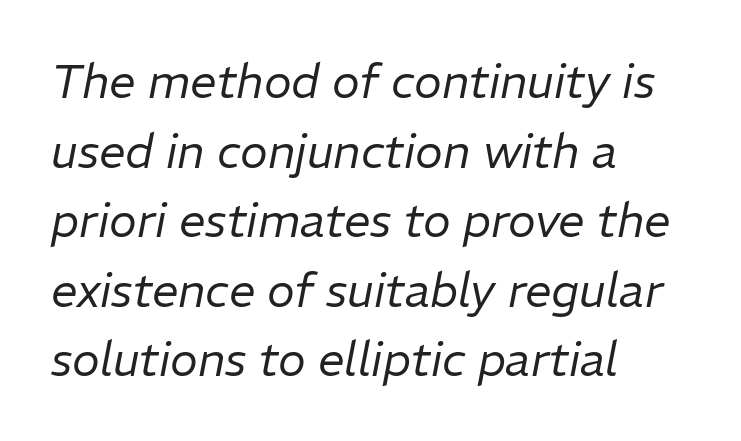
Q: Is the text bold? A: No.
Q: Is the text italic (slanted)? A: Yes, it leans right by about 11 degrees.
Q: Is the text underlined? A: No.
Q: How is the paragraph aligned? A: Left-aligned.
Q: Is the spacing between letters normal or unusually wide? A: Normal.
Q: Is the spacing between lines tight, normal or loose? A: Normal.
Q: Width (condensed, normal, or wide)? A: Normal.
Q: Stroke contrast? A: Low.
Q: x-height? A: Medium.
Q: Monospaced? A: No.
